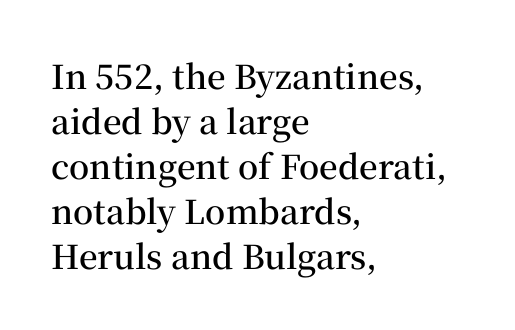
{"serif": "yes", "italic": "no", "bold": "semi", "weight": "semibold", "width": "normal", "stroke_contrast": "medium", "x_height": "medium", "monospaced": "no", "underline": "no", "align": "left", "line_spacing": "normal", "line_spacing_ratio": 1.36, "letter_spacing": "normal", "letter_spacing_em": 0.0, "glyph_px": 33}
